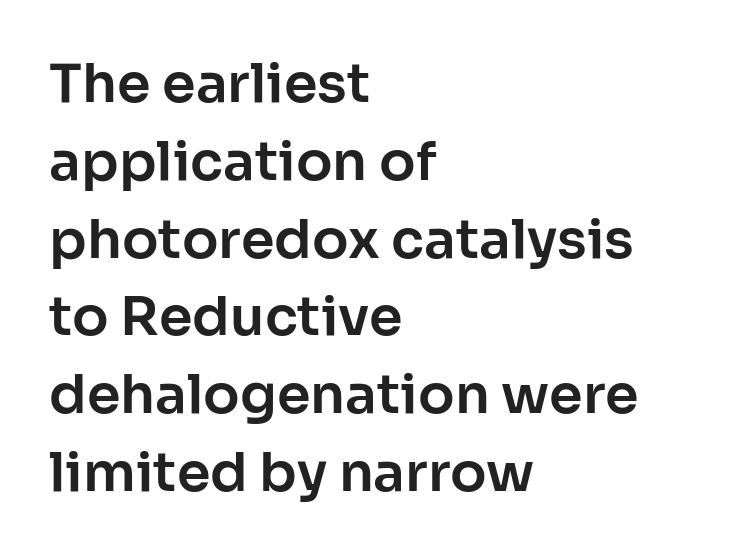
The image shows 54 px sans-serif type, upright; set left-aligned, normal line spacing (1.44x), normal letter spacing, not underlined; low stroke contrast and a medium x-height.
